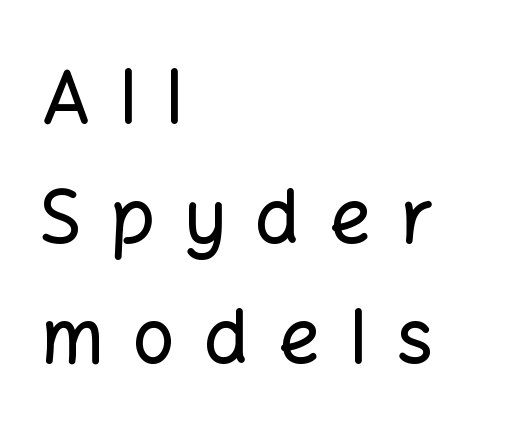
{"serif": "no", "italic": "no", "width": "normal", "stroke_contrast": "low", "x_height": "medium", "monospaced": "no", "underline": "no", "align": "left", "line_spacing": "normal", "line_spacing_ratio": 1.62, "letter_spacing": "wide", "letter_spacing_em": 0.39, "glyph_px": 74}
